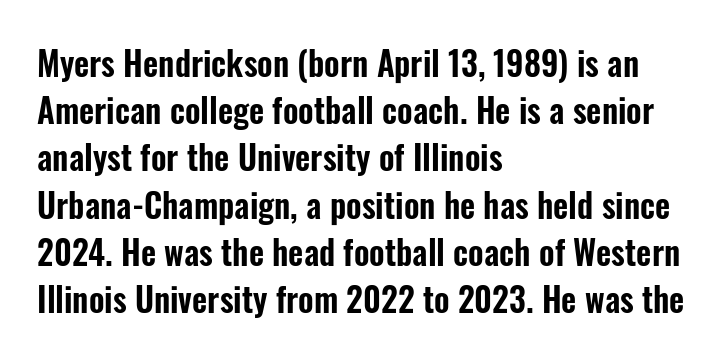
{"serif": "no", "italic": "no", "width": "condensed", "stroke_contrast": "low", "x_height": "medium", "monospaced": "no", "underline": "no", "align": "left", "line_spacing": "normal", "line_spacing_ratio": 1.43, "letter_spacing": "normal", "letter_spacing_em": 0.0, "glyph_px": 33}
